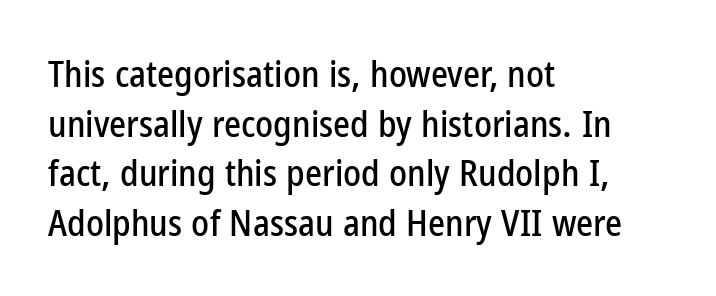
{"serif": "no", "italic": "no", "width": "condensed", "stroke_contrast": "low", "x_height": "medium", "monospaced": "no", "underline": "no", "align": "left", "line_spacing": "normal", "line_spacing_ratio": 1.38, "letter_spacing": "normal", "letter_spacing_em": 0.0, "glyph_px": 36}
